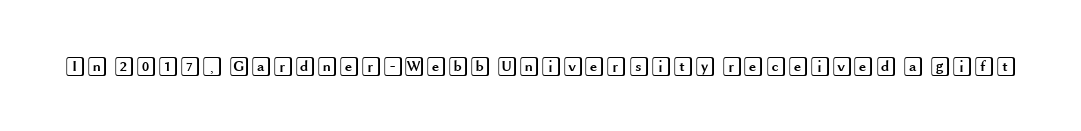
The image shows 20 px text type, upright; set normal letter spacing, not underlined.
